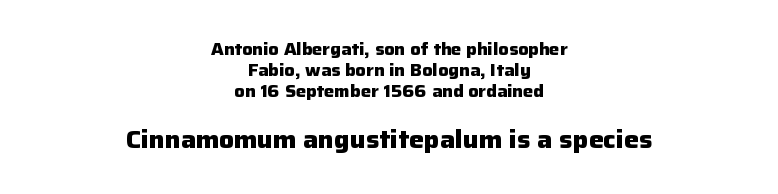
Visually the block forms a symmetrical silhouette, jagged on both flanks. The sample has been set heavy, in full bold. The specimen omits any rule beneath the text block's lines. Honestly, the letter spacing is just normal — you wouldn't notice it. Vertically, the passage feels balanced, rows spaced as you'd expect. Italic: no, the glyphs are upright roman.
